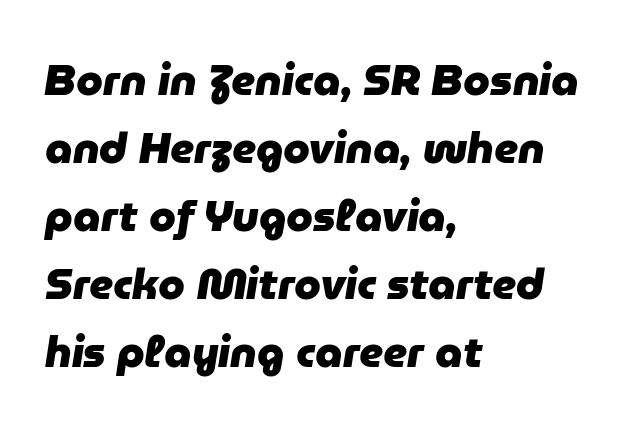
Notice how descenders clear the ascenders below comfortably — that's standard leading. The lines in this sample share a left origin and differ only in where they stop. A bare baseline throughout the passage. Note the varied advance widths — an 'i' is clearly narrower than an 'm'. Italic? Definitely — the glyphs are oblique. Compared with typical body copy, the letter spacing here is the same.
